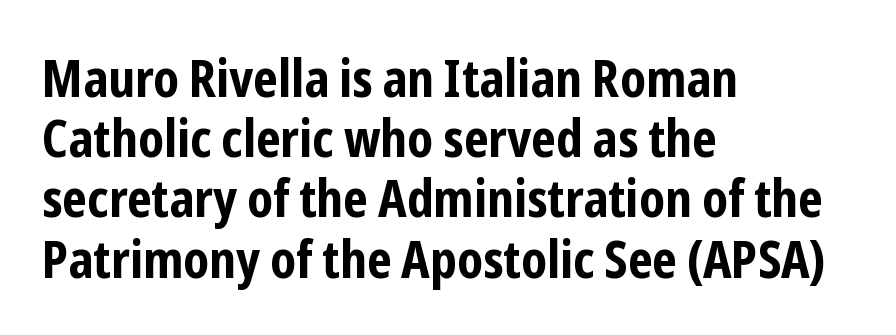
Q: Is the text bold? A: Yes.
Q: Is the text italic (slanted)? A: No, it is upright.
Q: Is the typeface a serif or a sans-serif typeface? A: Sans-serif.
Q: Is the text underlined? A: No.
Q: How is the paragraph aligned? A: Left-aligned.
Q: Is the spacing between letters normal or unusually wide? A: Normal.
Q: Width (condensed, normal, or wide)? A: Condensed.
Q: Stroke contrast? A: Low.
Q: x-height? A: Medium.
Q: Monospaced? A: No.
